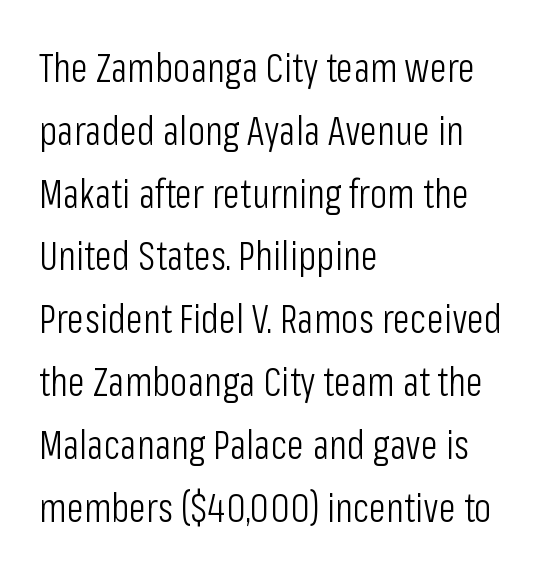
{"serif": "no", "italic": "no", "bold": "no", "weight": "light", "width": "condensed", "stroke_contrast": "low", "x_height": "medium", "monospaced": "no", "underline": "no", "align": "left", "line_spacing": "normal", "line_spacing_ratio": 1.57, "letter_spacing": "normal", "letter_spacing_em": 0.0, "glyph_px": 40}
